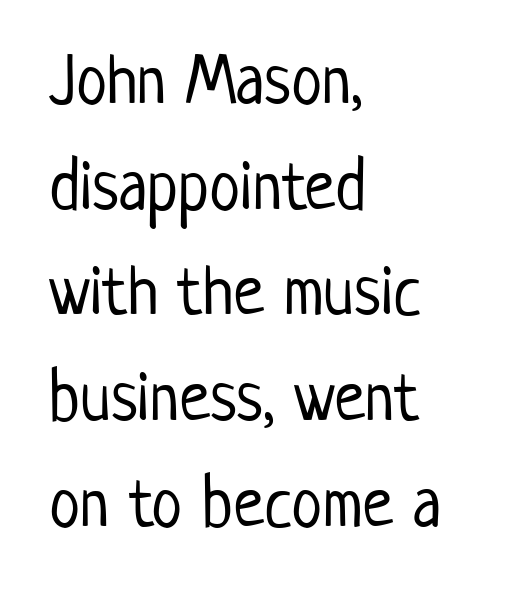
{"serif": "no", "italic": "no", "bold": "no", "weight": "light", "width": "condensed", "stroke_contrast": "low", "x_height": "medium", "monospaced": "no", "underline": "no", "align": "left", "line_spacing": "normal", "line_spacing_ratio": 1.51, "letter_spacing": "normal", "letter_spacing_em": 0.0, "glyph_px": 70}
